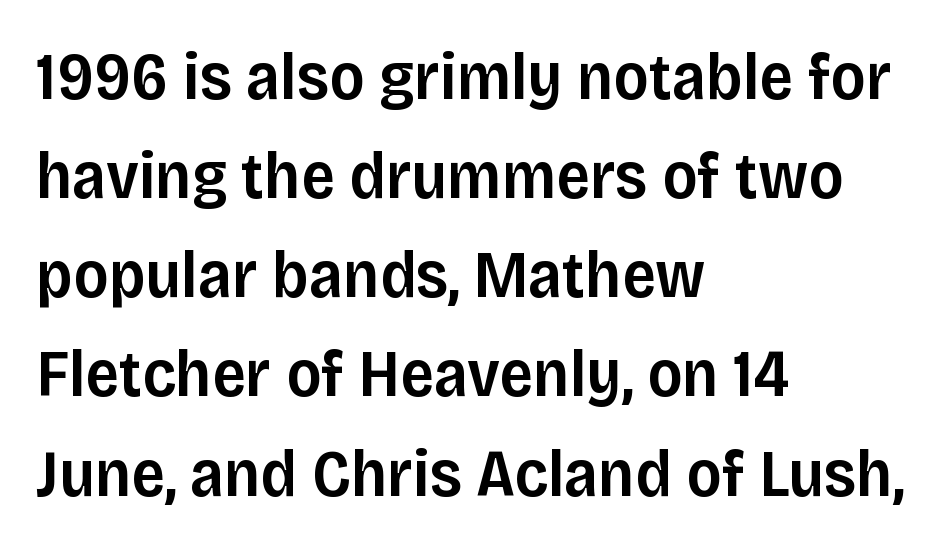
The passage shown is typed in a proportional face where columns would drift. To sum up the face: it is a sans, with no serifs. Italic? Not at all — the glyphs are vertical. A bare baseline throughout the passage. The rows are spaced the way most documents space them. Students, this is semibold: more ink than regular, less than bold.
